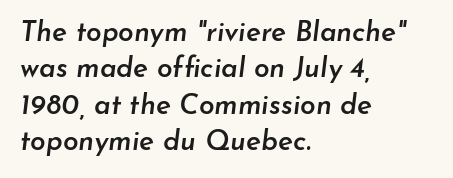
Horizontal alignment here is leftward, the default for most running prose. Does the lettering tilt? It does — this is italic. What's the leading like? Ordinary, nothing unusual. The baseline area is clear. Note the varied advance widths — an 'i' is clearly narrower than an 'm'.
